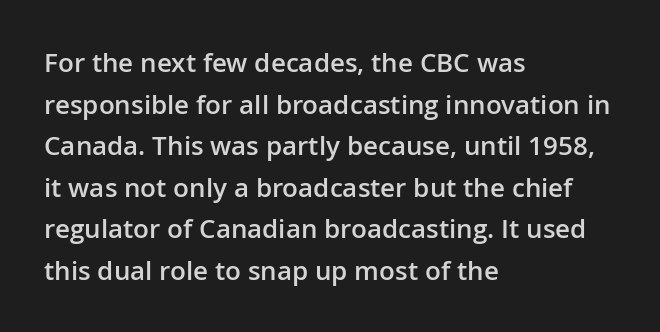
{"italic": "no", "bold": "semi", "underline": "no", "align": "left", "line_spacing": "normal", "line_spacing_ratio": 1.6, "letter_spacing": "normal", "letter_spacing_em": 0.0, "glyph_px": 26}
